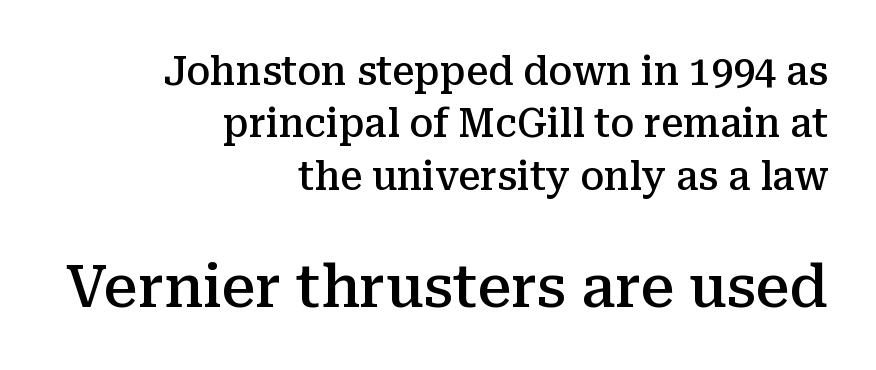
The image shows 59 px semibold serif type, upright; set right-aligned, normal line spacing (1.34x), normal letter spacing, not underlined; the second (bottom) block is 1.51x larger; medium stroke contrast and a medium x-height.
